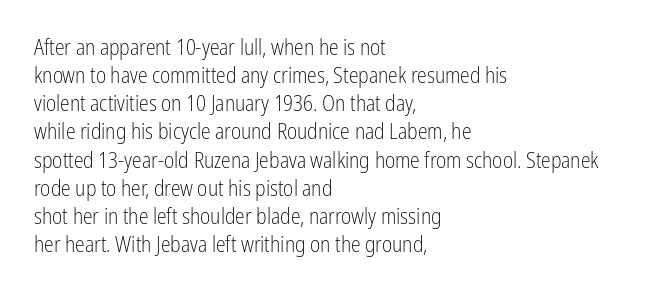
{"italic": "no", "bold": "no", "underline": "no", "align": "left", "line_spacing": "normal", "line_spacing_ratio": 1.28, "letter_spacing": "normal", "letter_spacing_em": 0.0, "glyph_px": 22}
